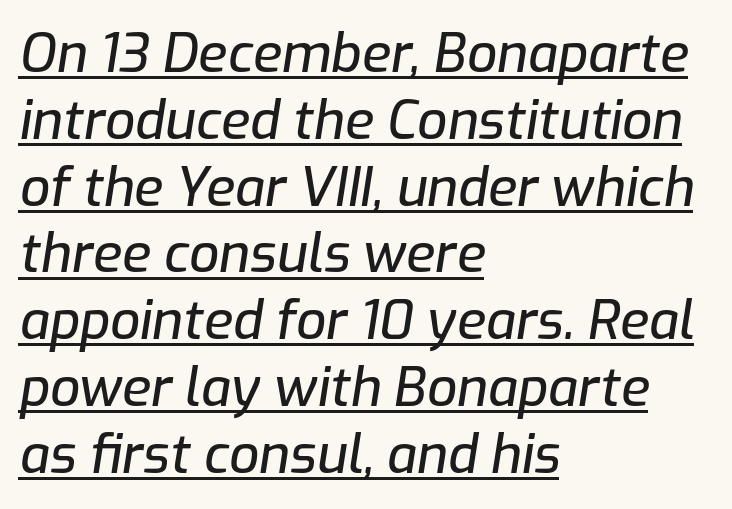
{"italic": "yes", "lean": "right", "slant_degrees": 9, "width": "normal", "stroke_contrast": "low", "x_height": "medium", "monospaced": "no", "underline": "yes", "align": "left", "line_spacing": "normal", "line_spacing_ratio": 1.26, "letter_spacing": "normal", "letter_spacing_em": 0.0, "glyph_px": 53}
